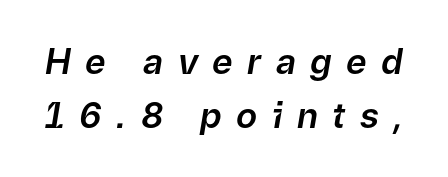
{"italic": "yes", "lean": "right", "slant_degrees": 9, "width": "normal", "stroke_contrast": "low", "x_height": "medium", "monospaced": "no", "underline": "no", "line_spacing": "normal", "line_spacing_ratio": 1.54, "letter_spacing": "wide", "letter_spacing_em": 0.41, "glyph_px": 35}
